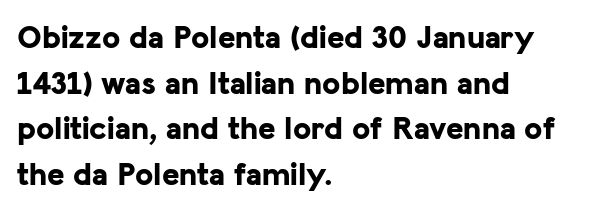
The words here are not underlined. A typesetter would call this leading conventional body-copy spacing. The letters stand straight up with perfectly vertical stems. Grotesque or geometric, the face here clearly has no serifs. Summary of weight: heavy, a full bold. Between one letter and the next there's only the usual sliver of space.
